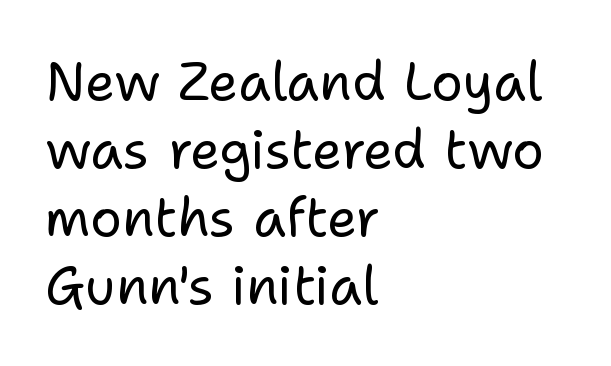
Q: Is the text bold? A: No.
Q: Is the text italic (slanted)? A: No, it is upright.
Q: Is the typeface a serif or a sans-serif typeface? A: Sans-serif.
Q: Is the text underlined? A: No.
Q: How is the paragraph aligned? A: Left-aligned.
Q: Is the spacing between letters normal or unusually wide? A: Normal.
Q: Is the spacing between lines tight, normal or loose? A: Normal.
Q: Width (condensed, normal, or wide)? A: Normal.
Q: Stroke contrast? A: Low.
Q: x-height? A: Medium.
Q: Monospaced? A: No.
